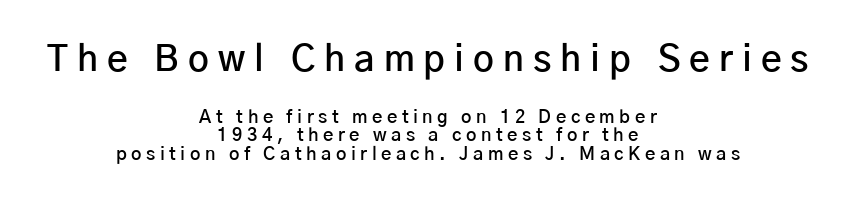
Q: Is the text bold? A: Semi-bold.
Q: Is the text italic (slanted)? A: No, it is upright.
Q: Is the typeface a serif or a sans-serif typeface? A: Sans-serif.
Q: Is the text underlined? A: No.
Q: How is the paragraph aligned? A: Centered.
Q: Is the spacing between letters normal or unusually wide? A: Unusually wide.
Q: Is the spacing between lines tight, normal or loose? A: Tight.
Q: Which block of text is set in a larger size, the first (top) or the second (bottom)? A: The first (top) one.
Q: Width (condensed, normal, or wide)? A: Normal.
Q: Stroke contrast? A: Low.
Q: x-height? A: Medium.
Q: Monospaced? A: No.
